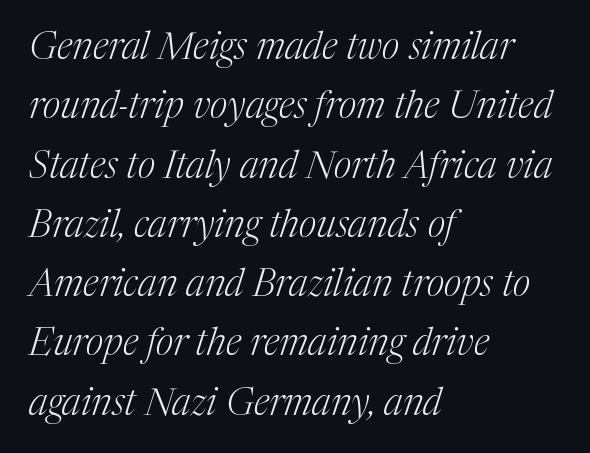
Q: Is the text bold? A: No.
Q: Is the text italic (slanted)? A: Yes, it leans right by about 17 degrees.
Q: Is the typeface a serif or a sans-serif typeface? A: Serif.
Q: Is the text underlined? A: No.
Q: How is the paragraph aligned? A: Left-aligned.
Q: Is the spacing between letters normal or unusually wide? A: Normal.
Q: Is the spacing between lines tight, normal or loose? A: Normal.
Q: Width (condensed, normal, or wide)? A: Normal.
Q: Stroke contrast? A: Medium.
Q: x-height? A: Medium.
Q: Monospaced? A: No.
